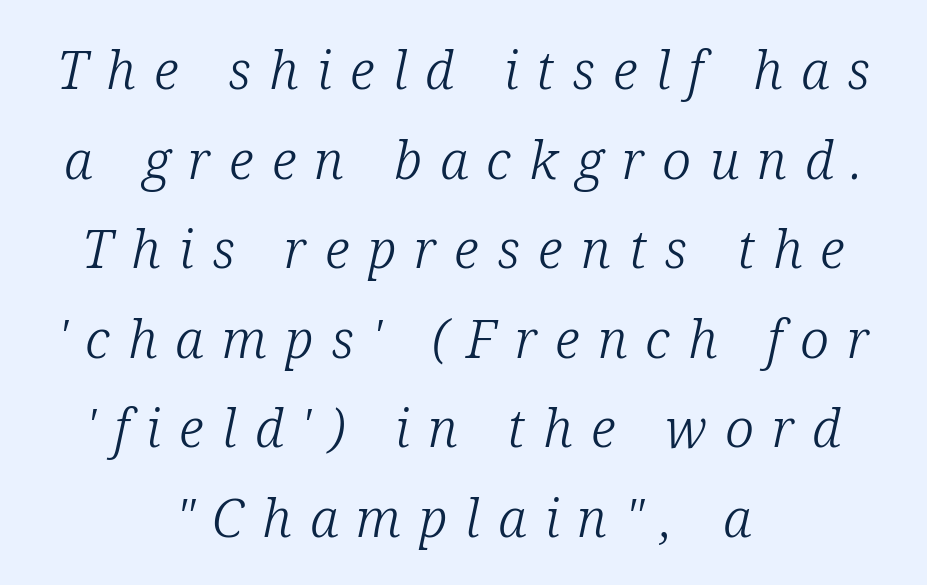
The image shows 53 px light serif type, italic (leaning right); set centered, normal line spacing (1.69x), unusually wide letter spacing (+0.34 em), not underlined; low stroke contrast and a medium x-height.
